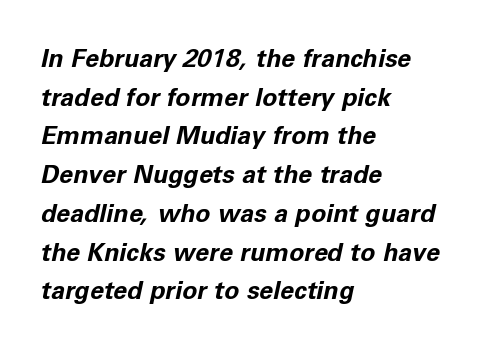
Glyph-to-glyph distance matches everyday printed text. Notice how the passage keeps a crisp vertical edge on the left only. The typography opts for an oblique posture over an upright one. What weight is shown? A full bold with thick strokes.
